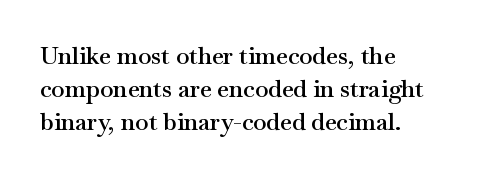
{"italic": "no", "bold": "semi", "underline": "no", "align": "left", "line_spacing": "normal", "line_spacing_ratio": 1.38, "letter_spacing": "normal", "letter_spacing_em": 0.0, "glyph_px": 24}
